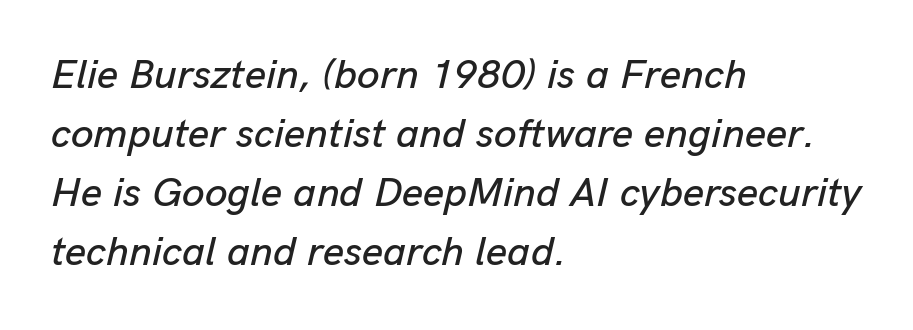
Q: Is the text italic (slanted)? A: Yes, it leans right by about 13 degrees.
Q: Is the text underlined? A: No.
Q: How is the paragraph aligned? A: Left-aligned.
Q: Is the spacing between letters normal or unusually wide? A: Normal.
Q: Is the spacing between lines tight, normal or loose? A: Normal.
Q: Width (condensed, normal, or wide)? A: Normal.
Q: Stroke contrast? A: Low.
Q: x-height? A: Medium.
Q: Monospaced? A: No.
